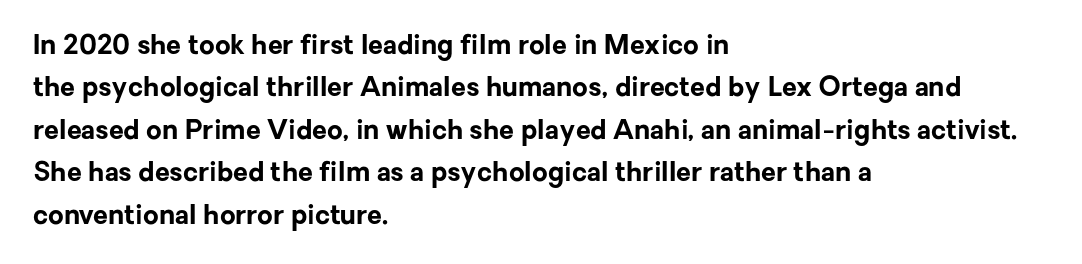
The image shows 27 px bold type, upright; set left-aligned, normal line spacing (1.57x), normal letter spacing, not underlined.
